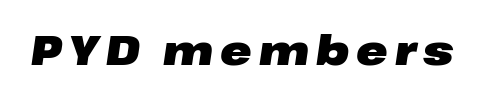
{"italic": "yes", "lean": "right", "slant_degrees": 8, "bold": "yes", "weight": "heavy", "width": "wide", "stroke_contrast": "low", "x_height": "medium", "monospaced": "no", "underline": "no", "glyph_px": 42}
